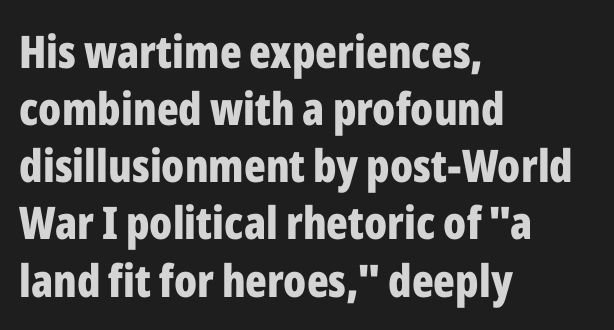
The image shows 45 px bold, condensed sans-serif type, upright; set left-aligned, normal line spacing (1.27x), normal letter spacing, not underlined; low stroke contrast and a medium x-height.
